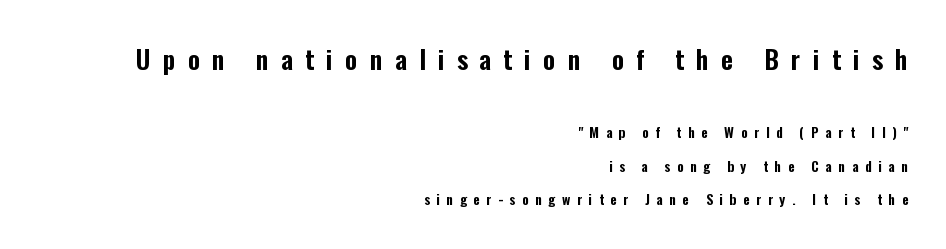
Q: Is the text italic (slanted)? A: No, it is upright.
Q: Is the text underlined? A: No.
Q: How is the paragraph aligned? A: Right-aligned.
Q: Is the spacing between letters normal or unusually wide? A: Unusually wide.
Q: Is the spacing between lines tight, normal or loose? A: Loose.
Q: Which block of text is set in a larger size, the first (top) or the second (bottom)? A: The first (top) one.
